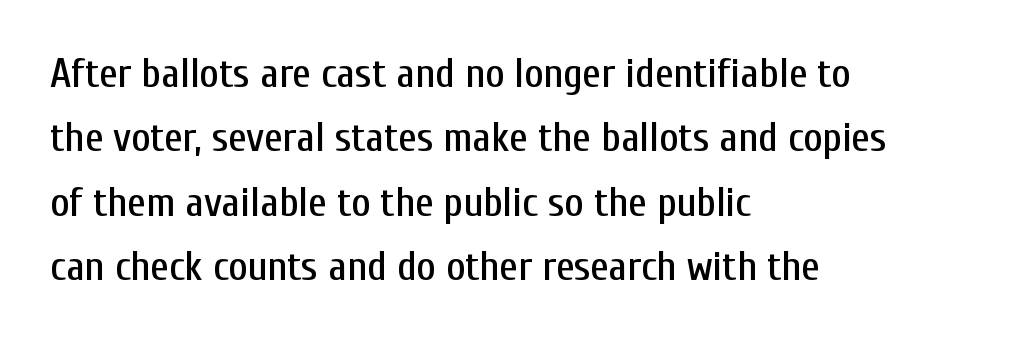
{"serif": "no", "italic": "no", "width": "condensed", "stroke_contrast": "low", "x_height": "medium", "monospaced": "no", "underline": "no", "align": "left", "line_spacing": "normal", "line_spacing_ratio": 1.57, "letter_spacing": "normal", "letter_spacing_em": 0.0, "glyph_px": 41}
